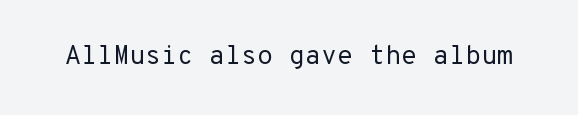
The image shows 26 px text type, upright; set normal letter spacing, not underlined.
